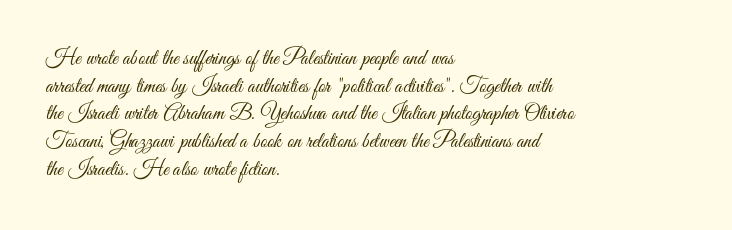
Q: Is the text bold? A: No.
Q: Is the text italic (slanted)? A: Yes.
Q: Is the text underlined? A: No.
Q: How is the paragraph aligned? A: Left-aligned.
Q: Is the spacing between letters normal or unusually wide? A: Normal.
Q: Is the spacing between lines tight, normal or loose? A: Normal.
